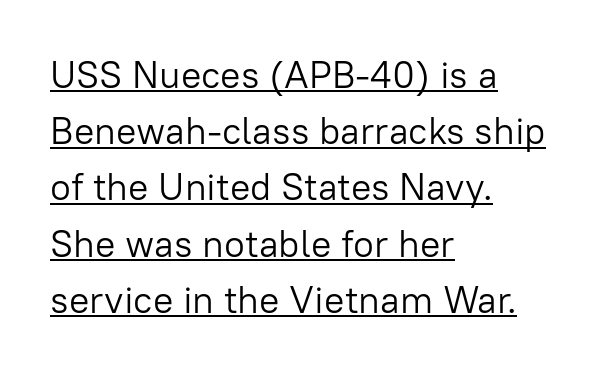
{"serif": "no", "italic": "no", "bold": "no", "weight": "light", "width": "normal", "stroke_contrast": "low", "x_height": "medium", "monospaced": "no", "underline": "yes", "align": "left", "line_spacing": "normal", "line_spacing_ratio": 1.48, "letter_spacing": "normal", "letter_spacing_em": 0.0, "glyph_px": 38}
